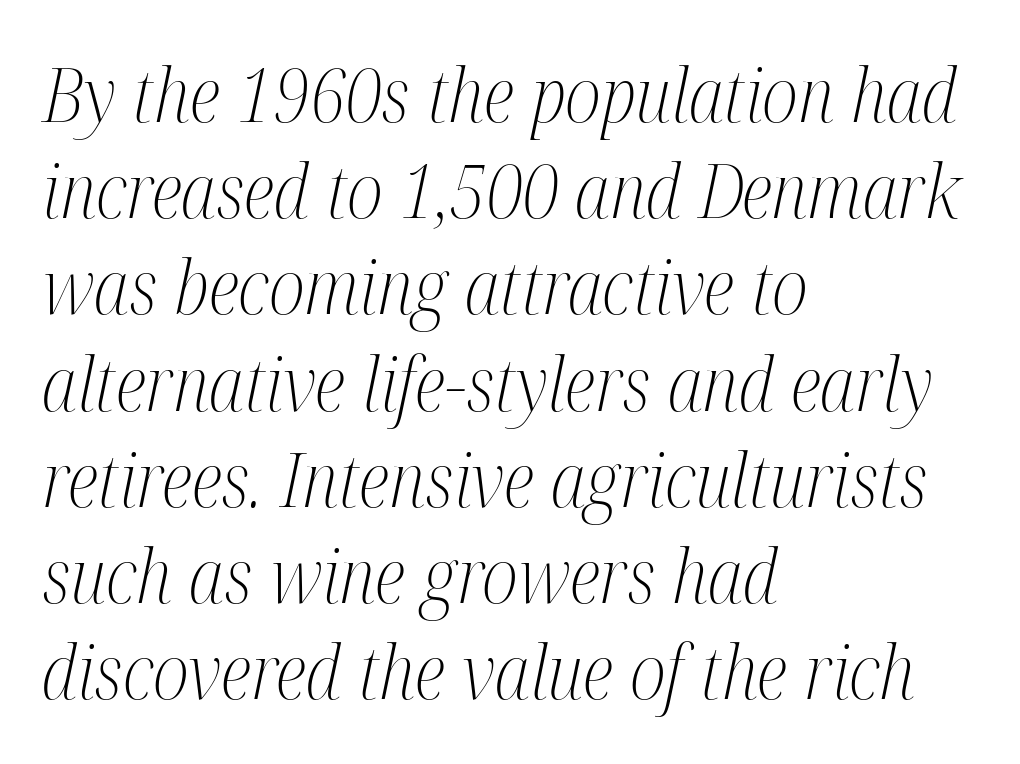
Successive baselines arrive at the customary interval. Bold? No — there's no thickening of the strokes. The rendering uses natural spacing where letterforms have individual widths. The type family on display is of the serif kind. Emphasis-style slanted type is in use. The lines in this sample share a left origin and differ only in where they stop.
